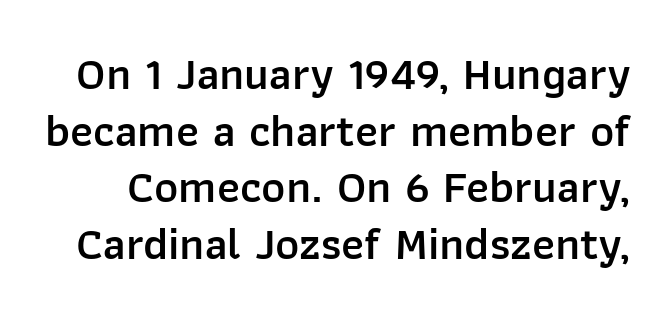
The image shows 46 px semibold sans-serif type, upright; set line spacing 1.23x, normal letter spacing, not underlined; low stroke contrast and a medium x-height.
